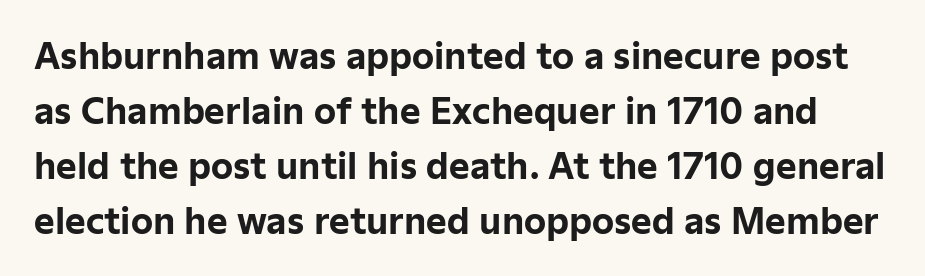
Every stem runs plumb, perpendicular to the baseline. The letters advance in unequal steps, a hallmark of proportional type. Baseline-to-baseline distance is the conventional proportion of letter height. Glyph-to-glyph distance matches everyday printed text. Look at the bottom of the vertical strokes: they stop flat, with no serifs.
